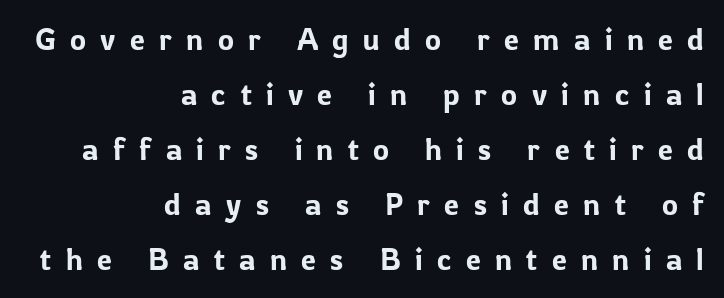
{"serif": "no", "italic": "no", "width": "normal", "stroke_contrast": "low", "x_height": "medium", "monospaced": "no", "underline": "no", "align": "right", "line_spacing_ratio": 1.83, "letter_spacing": "wide", "letter_spacing_em": 0.48, "glyph_px": 30}
